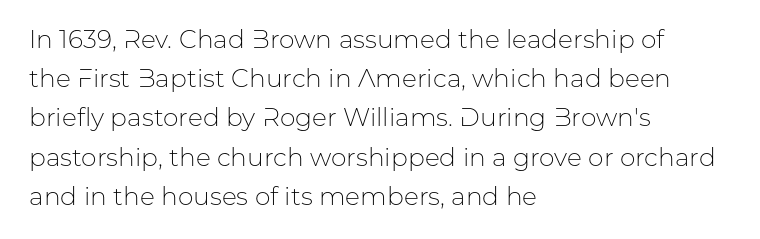
Q: Is the text bold? A: No.
Q: Is the text italic (slanted)? A: No, it is upright.
Q: Is the text underlined? A: No.
Q: How is the paragraph aligned? A: Left-aligned.
Q: Is the spacing between letters normal or unusually wide? A: Normal.
Q: Is the spacing between lines tight, normal or loose? A: Normal.
